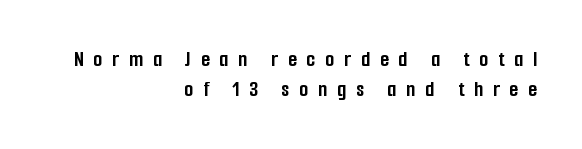
{"italic": "no", "bold": "yes", "underline": "no", "align": "right", "line_spacing": "normal", "line_spacing_ratio": 1.32, "letter_spacing": "wide", "letter_spacing_em": 0.43, "glyph_px": 23}
